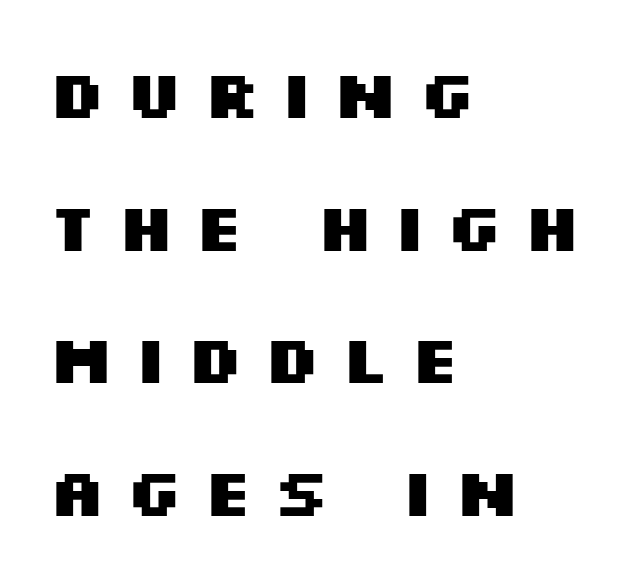
Q: Is the text bold? A: Yes.
Q: Is the text italic (slanted)? A: No, it is upright.
Q: Is the typeface a serif or a sans-serif typeface? A: Sans-serif.
Q: Is the text underlined? A: No.
Q: How is the paragraph aligned? A: Left-aligned.
Q: Is the spacing between letters normal or unusually wide? A: Unusually wide.
Q: Is the spacing between lines tight, normal or loose? A: Loose.
Q: Width (condensed, normal, or wide)? A: Wide.
Q: Stroke contrast? A: Medium.
Q: x-height? A: Large.
Q: Monospaced? A: No.
